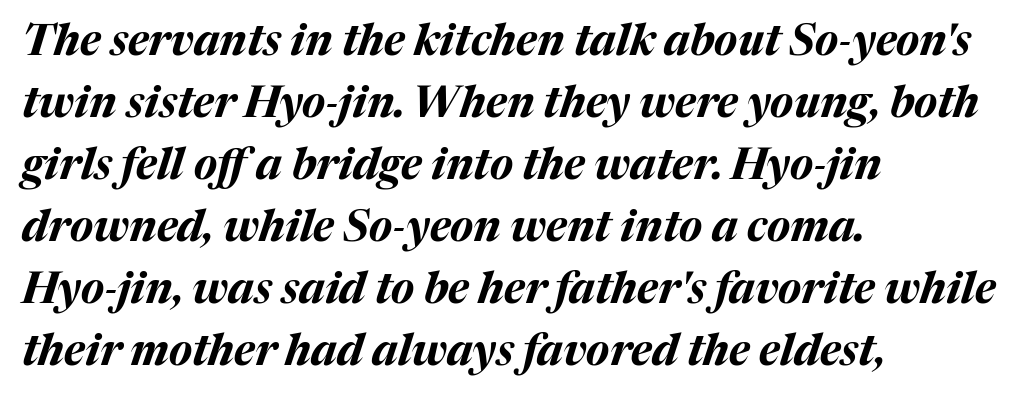
The image shows 43 px bold type, italic (leaning right); set left-aligned, normal line spacing (1.44x), normal letter spacing, not underlined; medium stroke contrast and a medium x-height.
